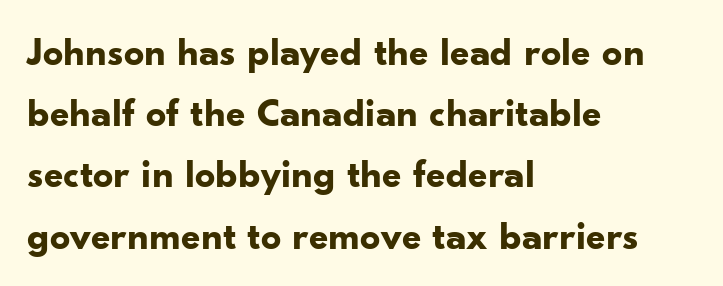
Q: Is the text bold? A: Yes.
Q: Is the text italic (slanted)? A: No, it is upright.
Q: Is the typeface a serif or a sans-serif typeface? A: Sans-serif.
Q: Is the text underlined? A: No.
Q: How is the paragraph aligned? A: Left-aligned.
Q: Is the spacing between letters normal or unusually wide? A: Normal.
Q: Is the spacing between lines tight, normal or loose? A: Normal.
Q: Width (condensed, normal, or wide)? A: Normal.
Q: Stroke contrast? A: Low.
Q: x-height? A: Small.
Q: Monospaced? A: No.
